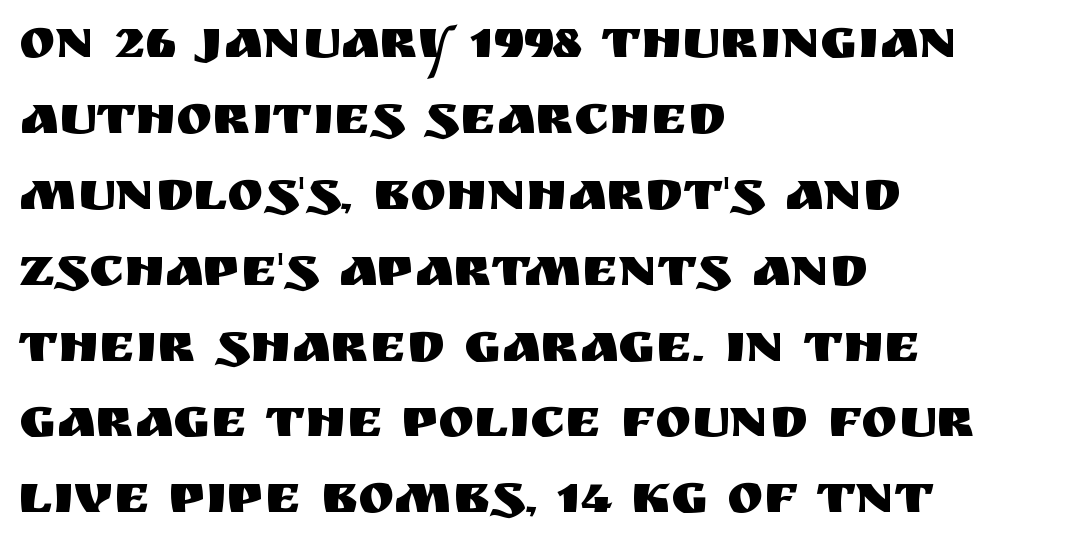
Check under the words: just untouched page. The rendering shows plain stroke endings on the letterforms — a sans-serif design. The rendering uses natural spacing where letterforms have individual widths. Line spacing here is normal. No extra tracking has been applied to these lines.
